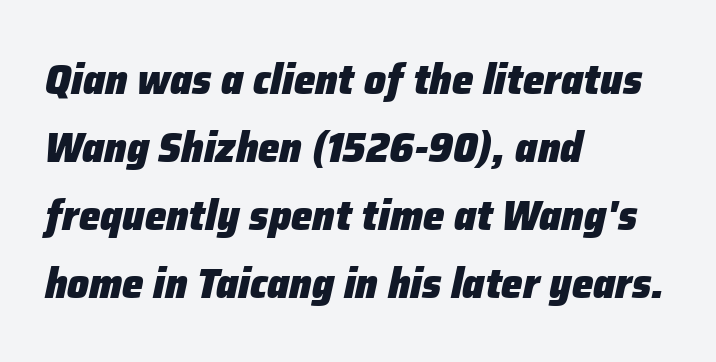
Q: Is the text bold? A: Yes.
Q: Is the text italic (slanted)? A: Yes, it leans right by about 12 degrees.
Q: Is the text underlined? A: No.
Q: How is the paragraph aligned? A: Left-aligned.
Q: Is the spacing between letters normal or unusually wide? A: Normal.
Q: Is the spacing between lines tight, normal or loose? A: Normal.
Q: Width (condensed, normal, or wide)? A: Normal.
Q: Stroke contrast? A: Low.
Q: x-height? A: Medium.
Q: Monospaced? A: No.
